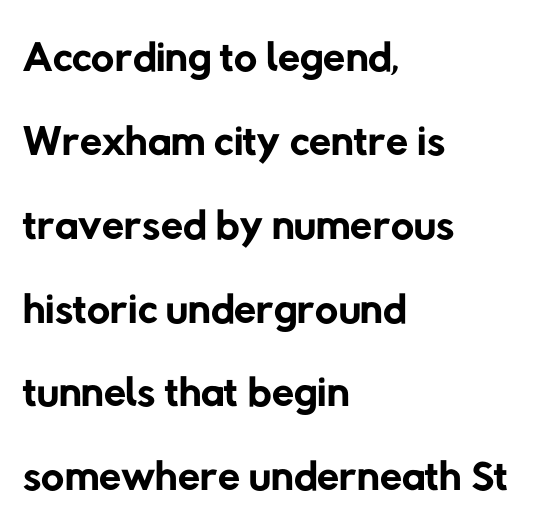
Default kerning and tracking; the words read as compact shapes. Unbolded letterforms with no extra heft. Nothing sits at the stroke ends, so this counts as sans-serif. These lines sit exactly where default settings would place them.
